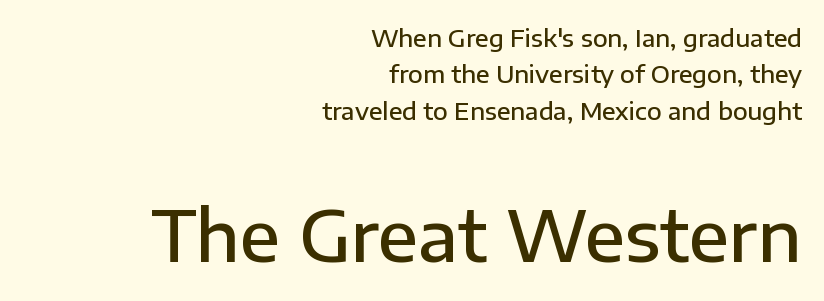
{"serif": "no", "italic": "no", "bold": "semi", "weight": "semibold", "width": "normal", "stroke_contrast": "low", "x_height": "medium", "monospaced": "no", "underline": "no", "align": "right", "line_spacing": "normal", "line_spacing_ratio": 1.52, "letter_spacing": "normal", "letter_spacing_em": 0.0, "larger_block": "second", "size_ratio": 2.96, "glyph_px": 71}
